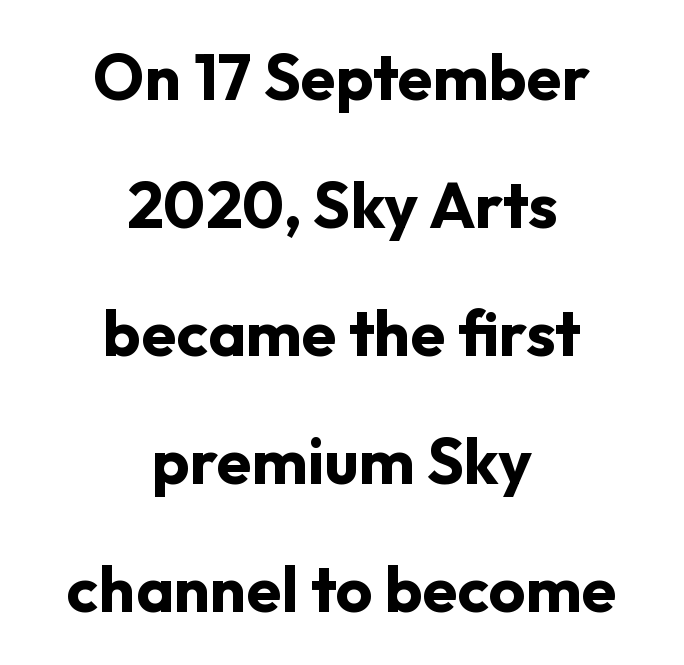
{"serif": "no", "italic": "no", "bold": "yes", "weight": "bold", "width": "normal", "stroke_contrast": "low", "x_height": "medium", "monospaced": "no", "underline": "no", "align": "center", "line_spacing": "loose", "line_spacing_ratio": 2.0, "letter_spacing": "normal", "letter_spacing_em": 0.0, "glyph_px": 64}
